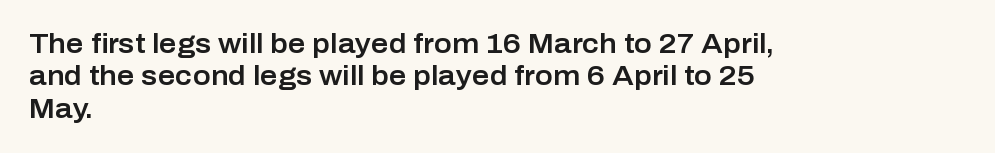
Designer's note — italics off, roman on. The specimen omits any rule beneath the text block's lines. No extra tracking has been applied to these lines. Each line starts at the same left margin while the right side varies.
